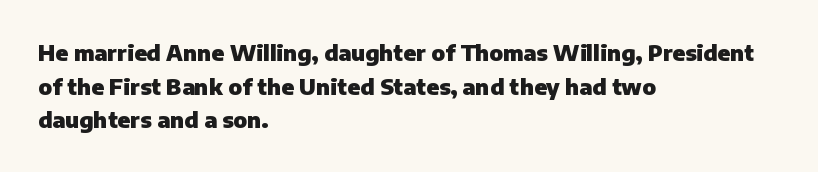
This sample is left-justified, so line endings fall wherever the words run out. Ascenders rise straight up at ninety degrees. Notice how descenders clear the ascenders below comfortably — that's standard leading. Is the type bold? Yes — the strokes are clearly thick and heavy.
